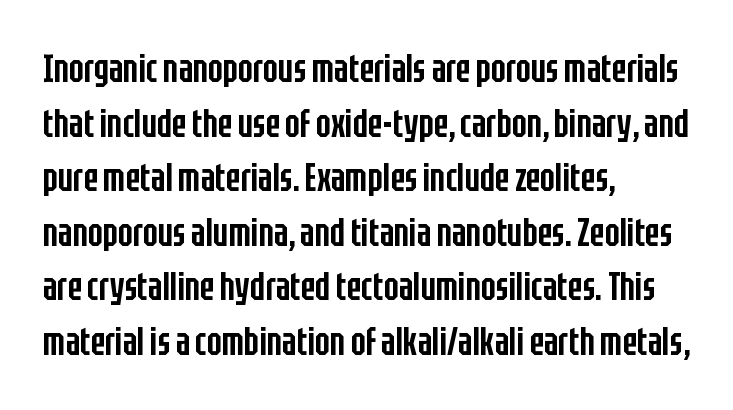
The image shows 39 px semibold, condensed sans-serif type, upright; set left-aligned, normal line spacing (1.4x), normal letter spacing, not underlined; low stroke contrast and a large x-height.
